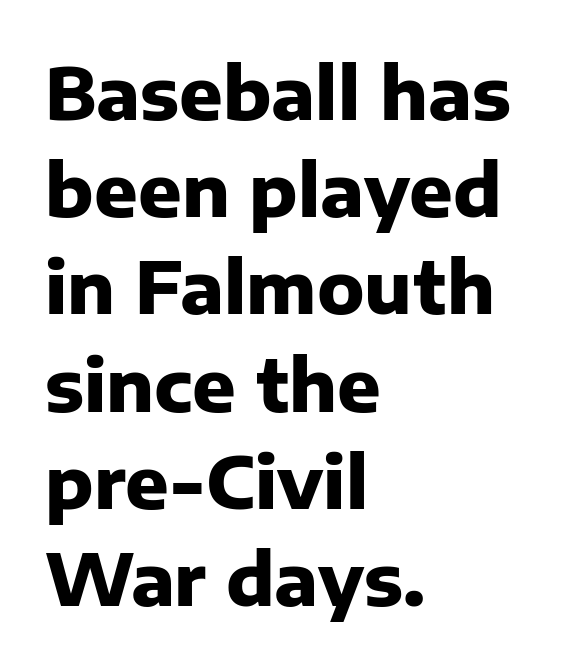
The image shows 72 px heavy sans-serif type, upright; set left-aligned, normal line spacing (1.35x), normal letter spacing, not underlined; low stroke contrast and a medium x-height.
